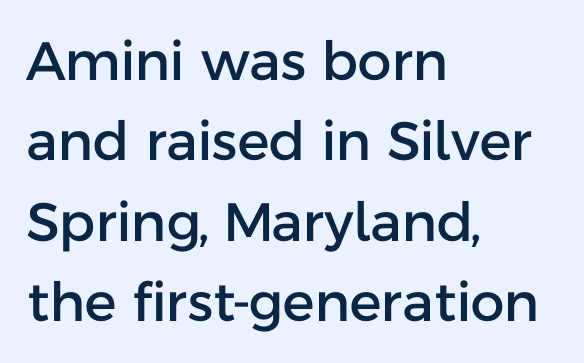
The image shows 54 px sans-serif type, upright; set left-aligned, normal line spacing (1.49x), normal letter spacing, not underlined; low stroke contrast and a medium x-height.
